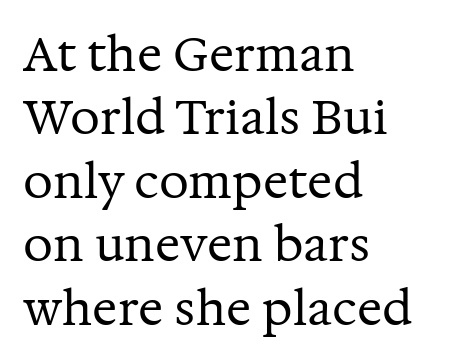
This sample uses a serif face. Heft: none added — not bold. Normally led — the rows are evenly, conventionally spaced. The line texture is even and compact thanks to regular tracking. Which margin do the lines hug? The left one — the right edge is uneven. This sample has the flowing, uneven cadence of proportional lettering.
